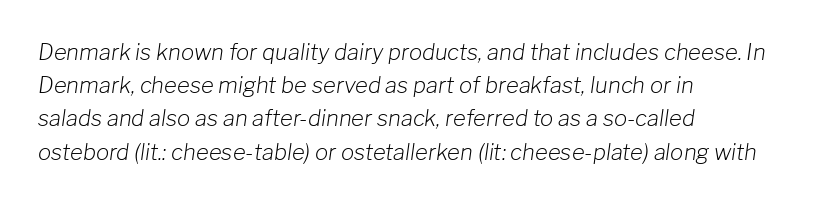
One glance says typical: line gaps are just what's usual. Stems and bowls with no extra thickness — not bold. Short note: letters normally spaced. Plain, unruled lines of type.
